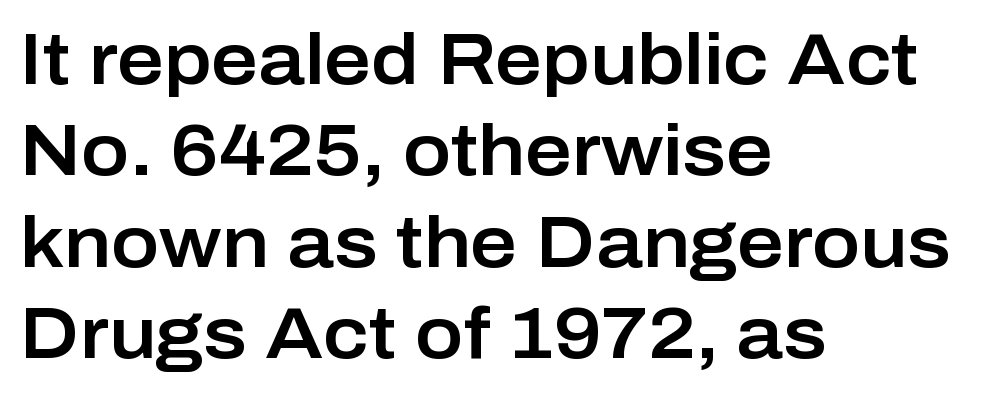
A typesetter would call this leading conventional body-copy spacing. You could not count columns in this text — the font is proportionally spaced. Typeset ragged right — the left edge is the straight one. Bare-footed words on every line.
